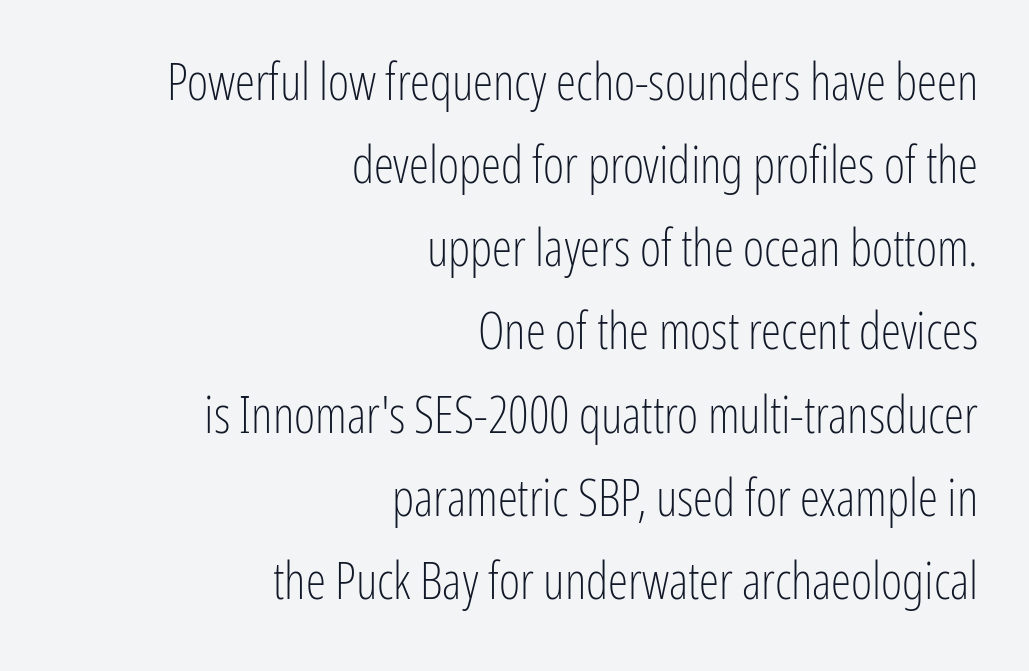
Q: Is the text bold? A: No.
Q: Is the text italic (slanted)? A: No, it is upright.
Q: Is the typeface a serif or a sans-serif typeface? A: Sans-serif.
Q: Is the text underlined? A: No.
Q: How is the paragraph aligned? A: Right-aligned.
Q: Is the spacing between letters normal or unusually wide? A: Normal.
Q: Is the spacing between lines tight, normal or loose? A: Normal.
Q: Width (condensed, normal, or wide)? A: Condensed.
Q: Stroke contrast? A: Low.
Q: x-height? A: Medium.
Q: Monospaced? A: No.
